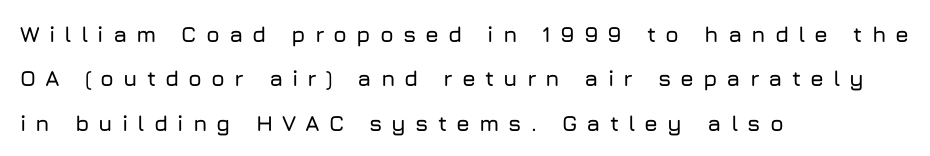
The image shows 22 px text type, upright; set left-aligned, loose line spacing (2.02x), unusually wide letter spacing (+0.41 em), not underlined.
